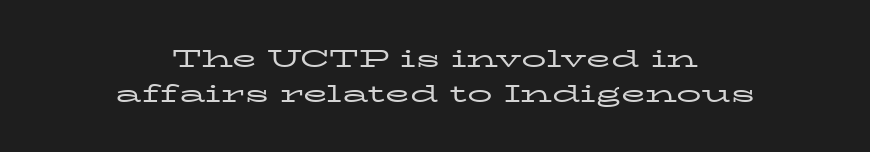
Upright lettering throughout. Line spacing here is normal. This rendering features lettering with no underline. The letterforms sit shoulder to shoulder at normal distance. Alignment: centered. No heavy texture on the line: the type isn't bold.
